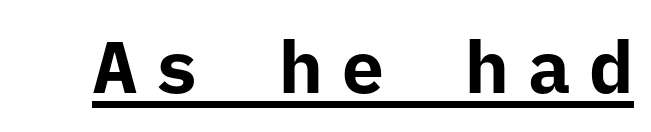
Does the type have serifs? No, each stem ends abruptly. Monospaced: the letters line up in strict vertical columns. Set as a true bold cut, around the 700 mark. This sample carries an underscore along the baseline area.
